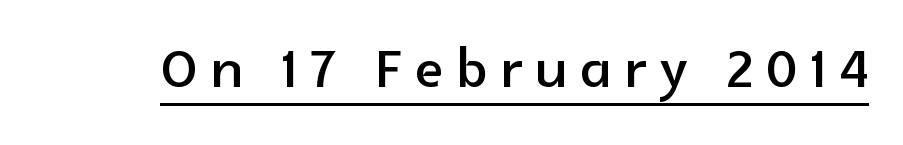
These lines are rendered in a variable-pitch font. In terms of posture, this sample is upright. Quick note: underline on. The rendering shows plain stroke endings on the letterforms — a sans-serif design.
